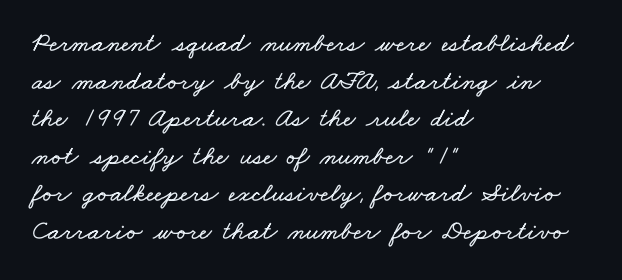
Caption: multi-line text, flush left, ragged right. Just letters on the line, the space beneath them empty. Line spacing here is normal. Words appear dense and cohesive because spacing is normal.
